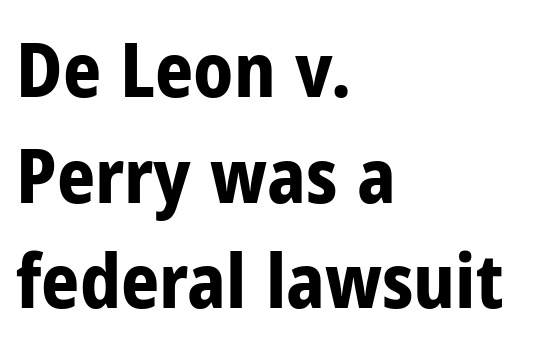
The image shows 75 px bold, condensed sans-serif type, upright; set left-aligned, normal line spacing (1.41x), normal letter spacing, not underlined; low stroke contrast and a medium x-height.
